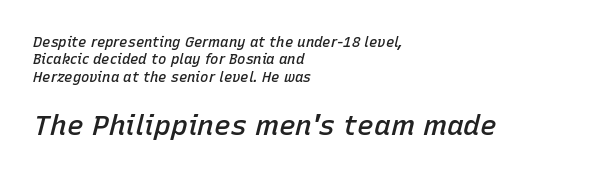
{"italic": "yes", "lean": "right", "slant_degrees": 15, "bold": "semi", "weight": "semibold", "width": "normal", "stroke_contrast": "low", "x_height": "medium", "monospaced": "no", "underline": "no", "align": "left", "line_spacing": "normal", "line_spacing_ratio": 1.25, "letter_spacing": "normal", "letter_spacing_em": 0.0, "larger_block": "second", "size_ratio": 2.0, "glyph_px": 28}
